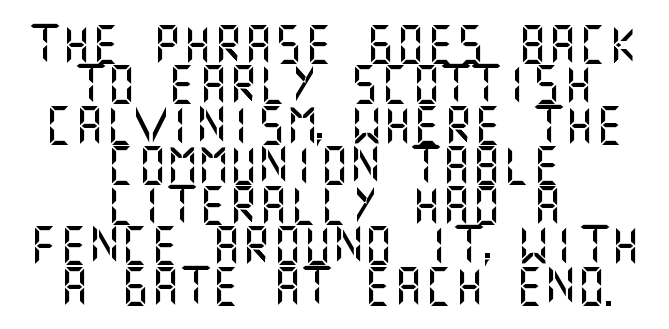
The image shows 38 px sans-serif type, upright; set centered, tight line spacing (1.06x), normal letter spacing, not underlined; medium stroke contrast and a large x-height.
